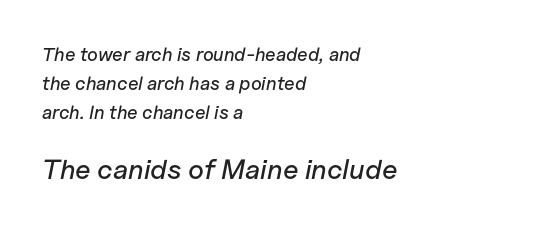
{"italic": "yes", "lean": "right", "slant_degrees": 11, "width": "normal", "stroke_contrast": "low", "x_height": "medium", "monospaced": "no", "underline": "no", "align": "left", "line_spacing": "normal", "line_spacing_ratio": 1.52, "letter_spacing": "normal", "letter_spacing_em": 0.0, "larger_block": "second", "size_ratio": 1.47, "glyph_px": 28}
